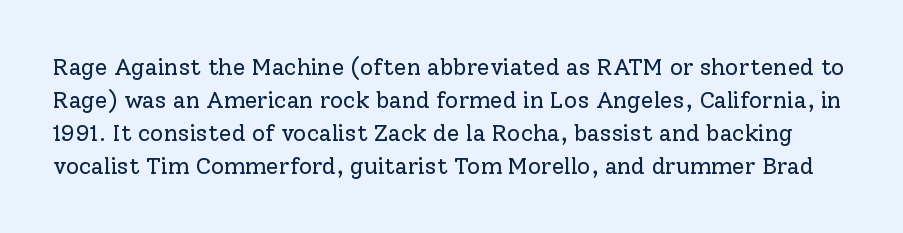
The image shows 23 px text type, upright; set normal line spacing (1.43x), normal letter spacing, not underlined.
